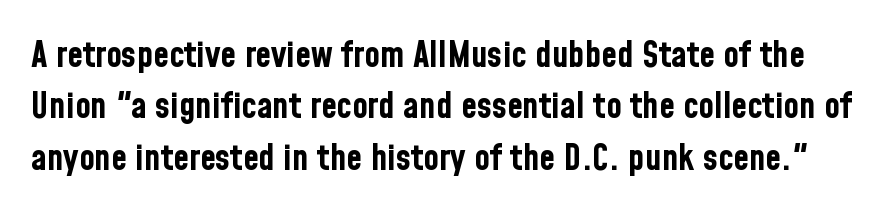
The image shows 36 px bold, condensed sans-serif type, upright; set normal line spacing (1.43x), normal letter spacing, not underlined; low stroke contrast and a medium x-height.
